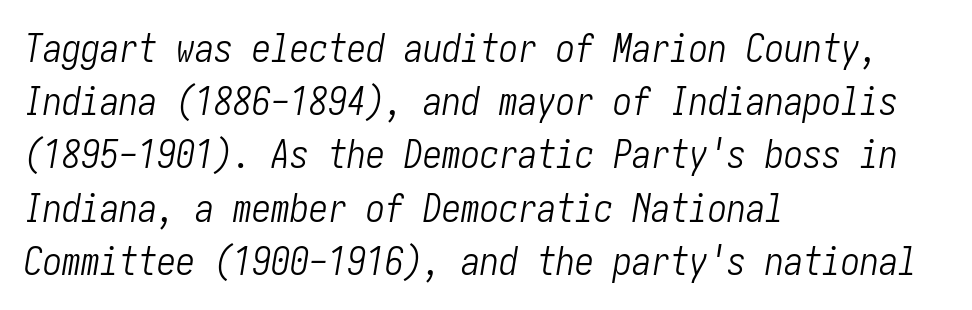
Q: Is the text bold? A: No.
Q: Is the text italic (slanted)? A: Yes, it leans right by about 10 degrees.
Q: Is the text underlined? A: No.
Q: How is the paragraph aligned? A: Left-aligned.
Q: Is the spacing between letters normal or unusually wide? A: Normal.
Q: Is the spacing between lines tight, normal or loose? A: Normal.
Q: Width (condensed, normal, or wide)? A: Condensed.
Q: Stroke contrast? A: Low.
Q: x-height? A: Medium.
